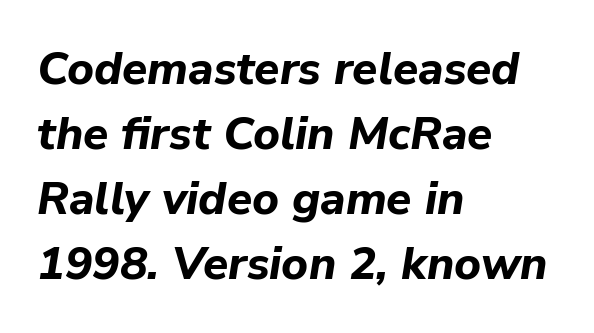
{"italic": "yes", "lean": "right", "slant_degrees": 9, "bold": "yes", "weight": "bold", "width": "normal", "stroke_contrast": "low", "x_height": "medium", "monospaced": "no", "underline": "no", "align": "left", "line_spacing": "normal", "line_spacing_ratio": 1.41, "letter_spacing": "normal", "letter_spacing_em": 0.0, "glyph_px": 46}
